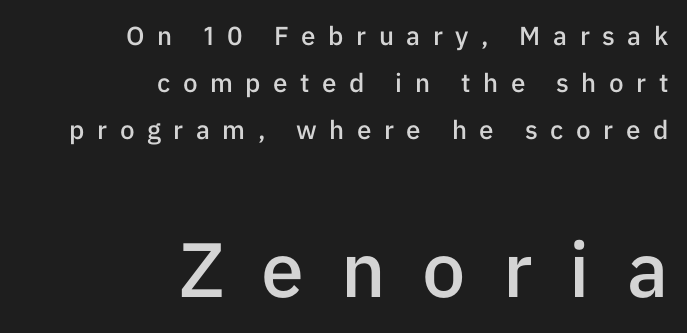
Q: Is the text bold? A: Semi-bold.
Q: Is the text italic (slanted)? A: No, it is upright.
Q: Is the typeface a serif or a sans-serif typeface? A: Sans-serif.
Q: Is the text underlined? A: No.
Q: How is the paragraph aligned? A: Right-aligned.
Q: Is the spacing between letters normal or unusually wide? A: Unusually wide.
Q: Which block of text is set in a larger size, the first (top) or the second (bottom)? A: The second (bottom) one.
Q: Width (condensed, normal, or wide)? A: Normal.
Q: Stroke contrast? A: Low.
Q: x-height? A: Medium.
Q: Monospaced? A: No.
